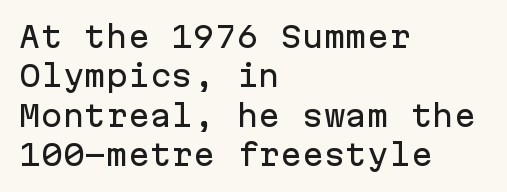
The letters carry no serifs — their stems end cleanly without finishing strokes. A typesetter would call this monospace, since all characters share one set width. Notice how the stems are strictly vertical — no italics here. The letterforms sit shoulder to shoulder at normal distance. A clean baseline with only descenders dipping below it.
